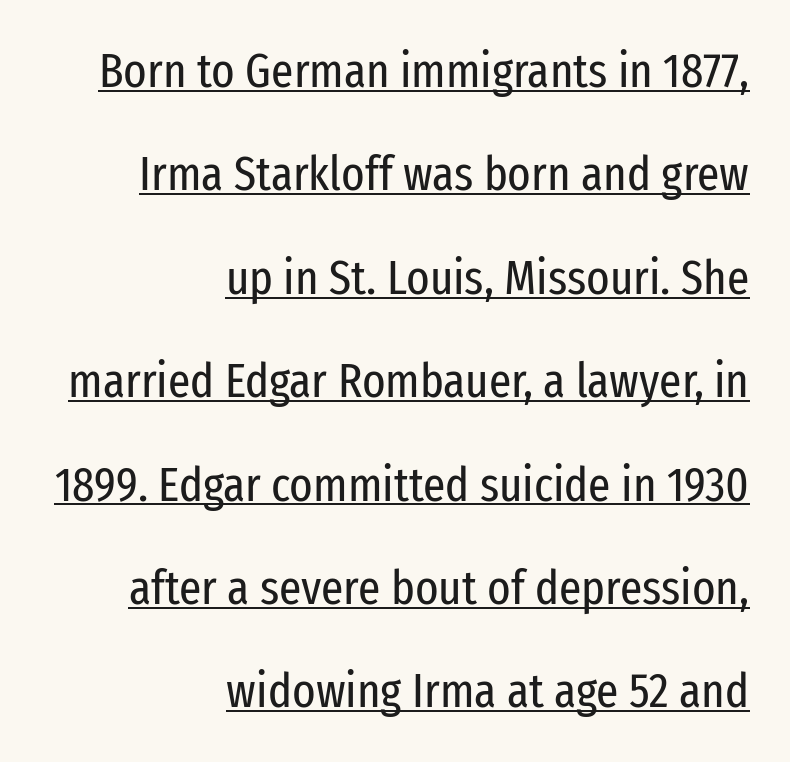
Q: Is the text bold? A: No.
Q: Is the text italic (slanted)? A: No, it is upright.
Q: Is the typeface a serif or a sans-serif typeface? A: Sans-serif.
Q: Is the text underlined? A: Yes.
Q: How is the paragraph aligned? A: Right-aligned.
Q: Is the spacing between letters normal or unusually wide? A: Normal.
Q: Is the spacing between lines tight, normal or loose? A: Loose.
Q: Width (condensed, normal, or wide)? A: Condensed.
Q: Stroke contrast? A: Low.
Q: x-height? A: Medium.
Q: Monospaced? A: No.
